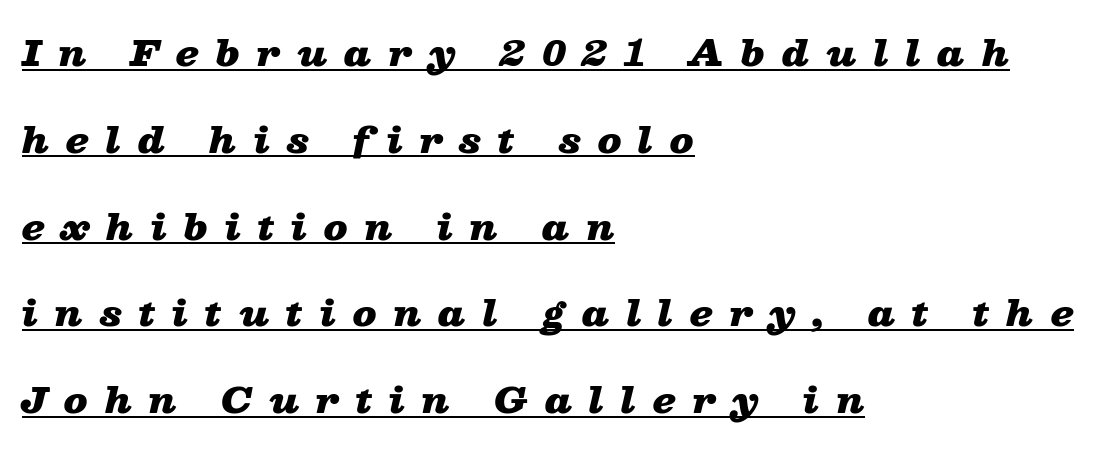
Q: Is the text bold? A: Yes.
Q: Is the text italic (slanted)? A: Yes, it leans right by about 13 degrees.
Q: Is the text underlined? A: Yes.
Q: How is the paragraph aligned? A: Left-aligned.
Q: Is the spacing between letters normal or unusually wide? A: Unusually wide.
Q: Is the spacing between lines tight, normal or loose? A: Loose.
Q: Width (condensed, normal, or wide)? A: Wide.
Q: Stroke contrast? A: Low.
Q: x-height? A: Medium.
Q: Monospaced? A: No.
